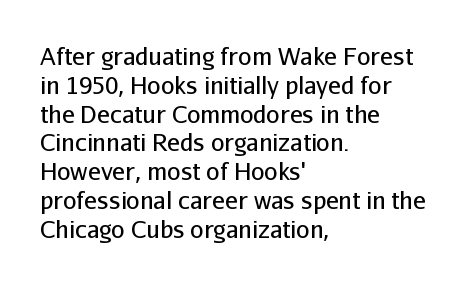
Q: Is the text bold? A: No.
Q: Is the text italic (slanted)? A: No, it is upright.
Q: Is the text underlined? A: No.
Q: How is the paragraph aligned? A: Left-aligned.
Q: Is the spacing between letters normal or unusually wide? A: Normal.
